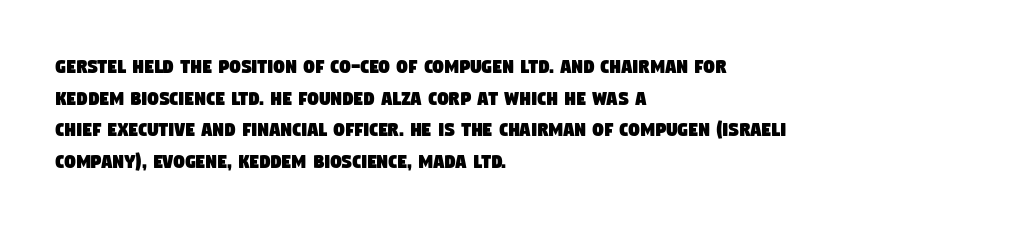
The image shows 22 px text type; set left-aligned, normal line spacing (1.44x), normal letter spacing, not underlined.
